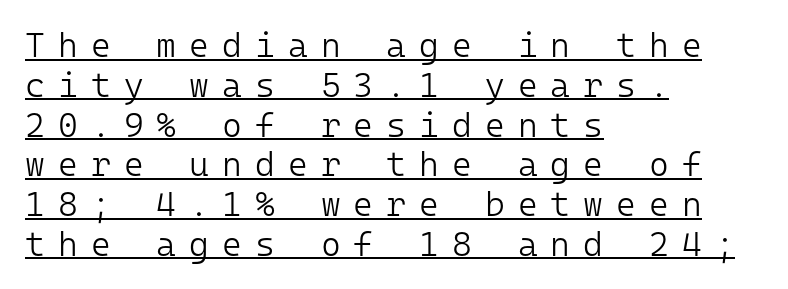
Q: Is the text bold? A: No.
Q: Is the text italic (slanted)? A: No, it is upright.
Q: Is the typeface a serif or a sans-serif typeface? A: Sans-serif.
Q: Is the text underlined? A: Yes.
Q: How is the paragraph aligned? A: Left-aligned.
Q: Is the spacing between letters normal or unusually wide? A: Unusually wide.
Q: Width (condensed, normal, or wide)? A: Normal.
Q: Stroke contrast? A: Low.
Q: x-height? A: Medium.
Q: Monospaced? A: Yes.
